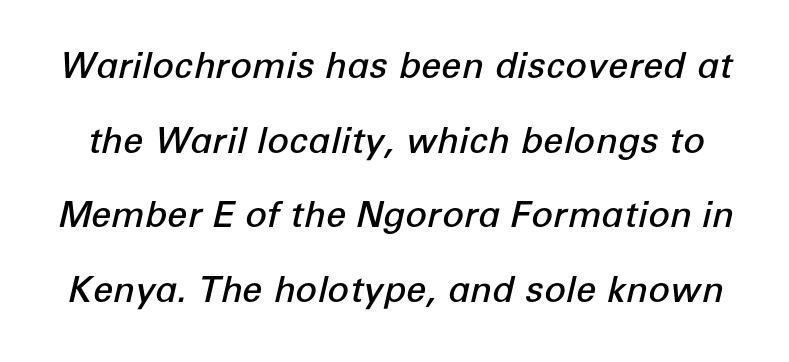
The image shows 36 px semibold type, italic (leaning right); set loose line spacing (2.07x), normal letter spacing, not underlined; low stroke contrast and a medium x-height.
